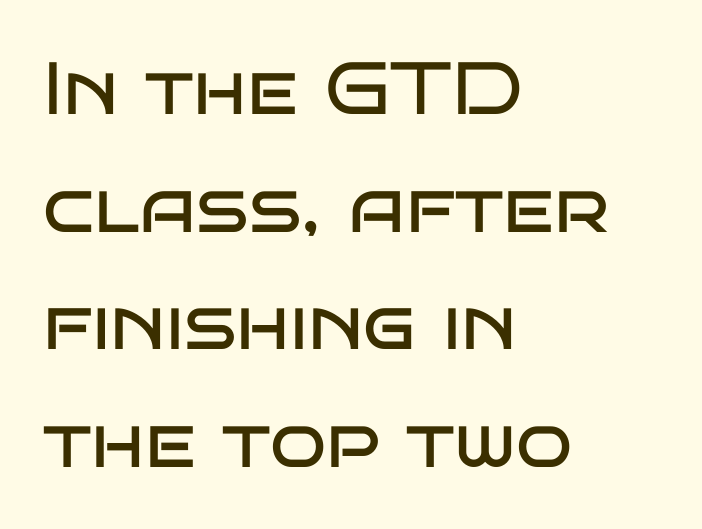
{"serif": "no", "italic": "no", "bold": "no", "weight": "regular", "width": "wide", "stroke_contrast": "low", "x_height": "large", "monospaced": "no", "underline": "no", "align": "left", "line_spacing": "normal", "line_spacing_ratio": 1.59, "letter_spacing": "normal", "letter_spacing_em": 0.0, "glyph_px": 74}
